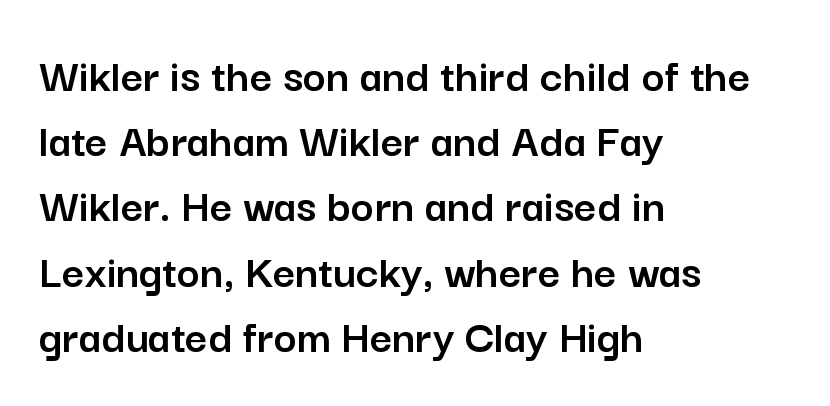
The image shows 49 px sans-serif type, upright; set left-aligned, normal line spacing (1.33x), normal letter spacing, not underlined; low stroke contrast and a medium x-height.
